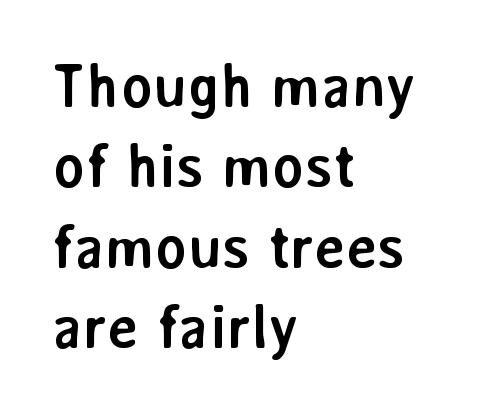
Q: Is the text bold? A: Yes.
Q: Is the text italic (slanted)? A: No, it is upright.
Q: Is the typeface a serif or a sans-serif typeface? A: Sans-serif.
Q: Is the text underlined? A: No.
Q: How is the paragraph aligned? A: Left-aligned.
Q: Is the spacing between letters normal or unusually wide? A: Normal.
Q: Is the spacing between lines tight, normal or loose? A: Normal.
Q: Width (condensed, normal, or wide)? A: Normal.
Q: Stroke contrast? A: Low.
Q: x-height? A: Medium.
Q: Monospaced? A: No.
